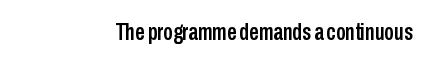
Q: Is the text italic (slanted)? A: No, it is upright.
Q: Is the text underlined? A: No.
Q: Is the spacing between letters normal or unusually wide? A: Normal.
